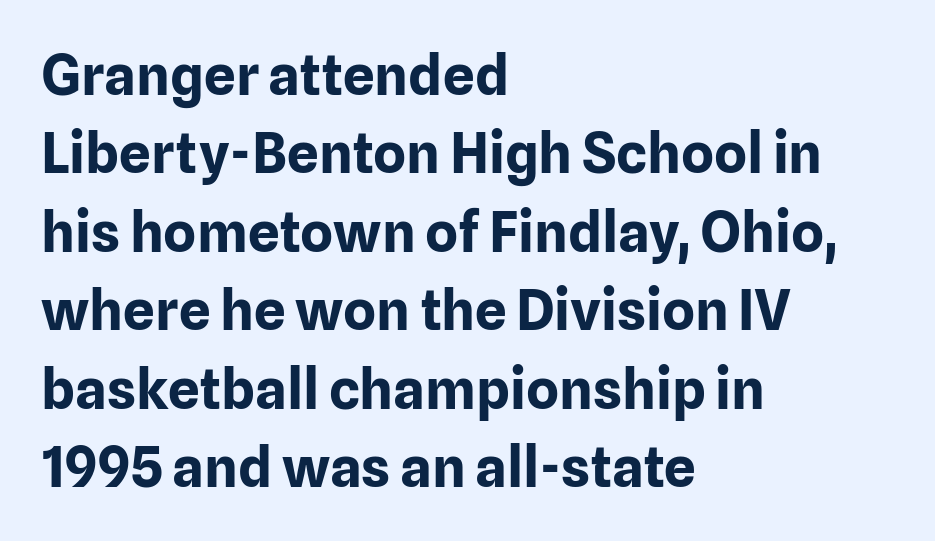
{"serif": "no", "italic": "no", "bold": "yes", "weight": "bold", "width": "normal", "stroke_contrast": "low", "x_height": "medium", "monospaced": "no", "underline": "no", "align": "left", "line_spacing": "normal", "line_spacing_ratio": 1.4, "letter_spacing": "normal", "letter_spacing_em": 0.0, "glyph_px": 56}
